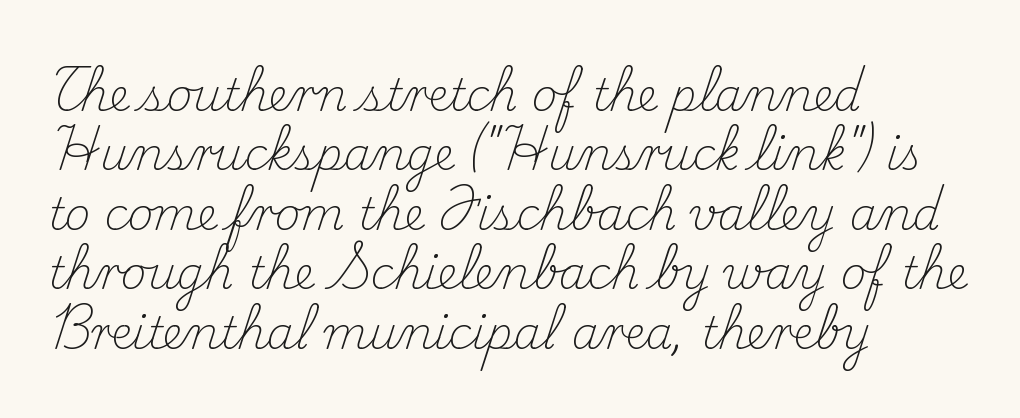
Looks like regular typesetting: each glyph gets only the width it needs. The block of text has a typical density, with ordinary space between rows. The characters display serif detailing at their extremities. Letters have the restrained weight of plain body copy at most.
